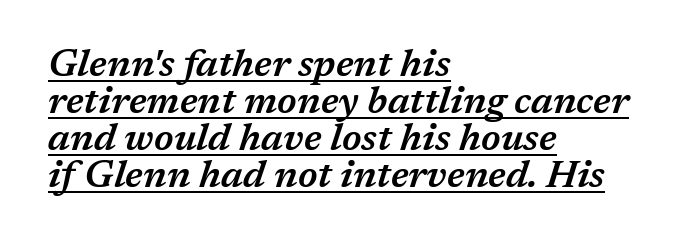
Does the lettering tilt? It does — this is italic. Quick note: interline space is minimal. Decoration check: the copy is underlined. The face used here is proportionally spaced, like ordinary book or web type. Compared with an ordinary text face, these strokes are moderately heavier — a semibold. This rendering leaves character spacing at its baseline value.
